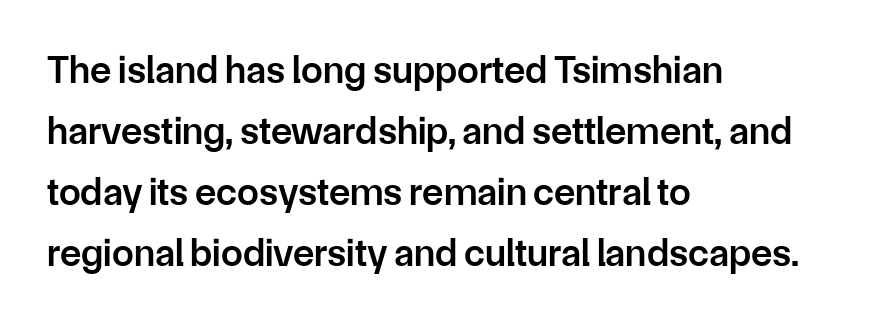
Standard letterfit; no display-style spreading of the glyphs. If you drew a line through each stem, it would be perfectly vertical. Does the type have serifs? No, each stem ends abruptly. This rendering features lettering with no underline.
